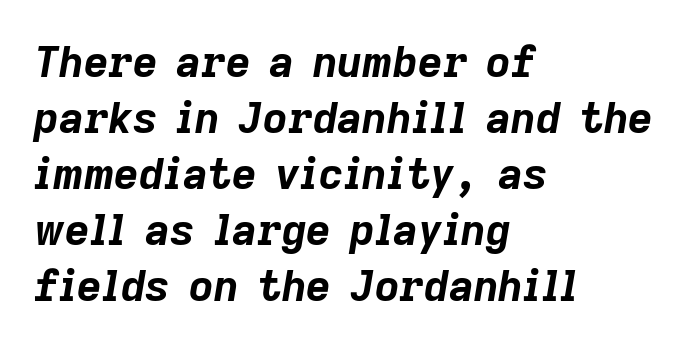
The image shows 43 px bold type, italic (leaning right); set left-aligned, normal line spacing (1.3x), normal letter spacing, not underlined; low stroke contrast and a medium x-height.
